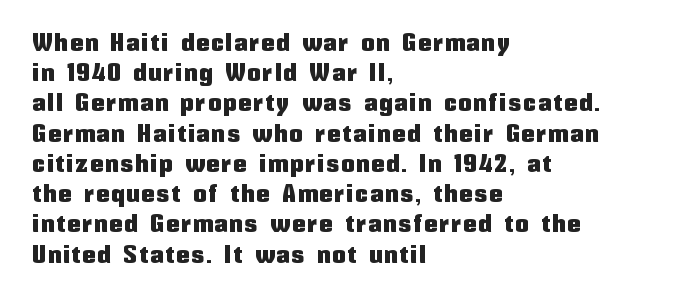
{"italic": "no", "underline": "no", "align": "left", "line_spacing_ratio": 1.21, "glyph_px": 25}
